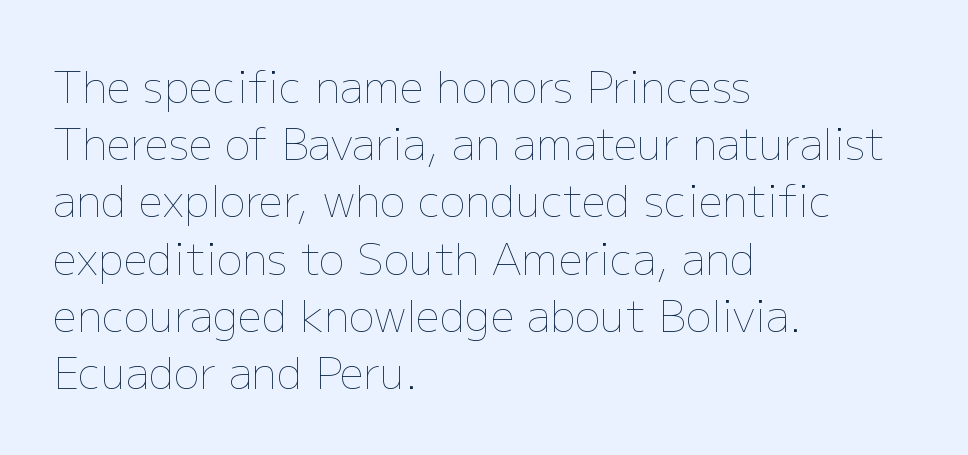
{"italic": "no", "bold": "no", "weight": "thin", "width": "normal", "stroke_contrast": "low", "x_height": "medium", "monospaced": "no", "underline": "no", "align": "left", "line_spacing": "normal", "line_spacing_ratio": 1.33, "letter_spacing": "normal", "letter_spacing_em": 0.0, "glyph_px": 43}
